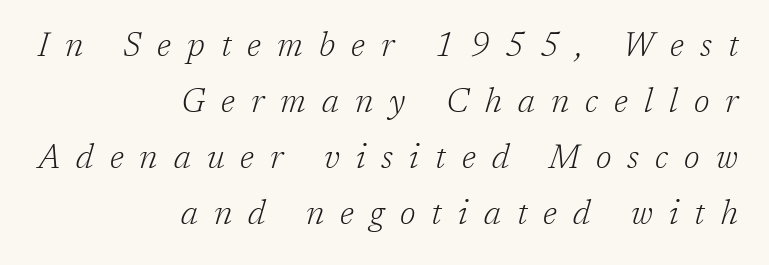
Q: Is the text bold? A: No.
Q: Is the text italic (slanted)? A: Yes, it leans right by about 17 degrees.
Q: Is the typeface a serif or a sans-serif typeface? A: Serif.
Q: Is the text underlined? A: No.
Q: How is the paragraph aligned? A: Right-aligned.
Q: Is the spacing between letters normal or unusually wide? A: Unusually wide.
Q: Is the spacing between lines tight, normal or loose? A: Normal.
Q: Width (condensed, normal, or wide)? A: Normal.
Q: Stroke contrast? A: Low.
Q: x-height? A: Medium.
Q: Monospaced? A: No.
